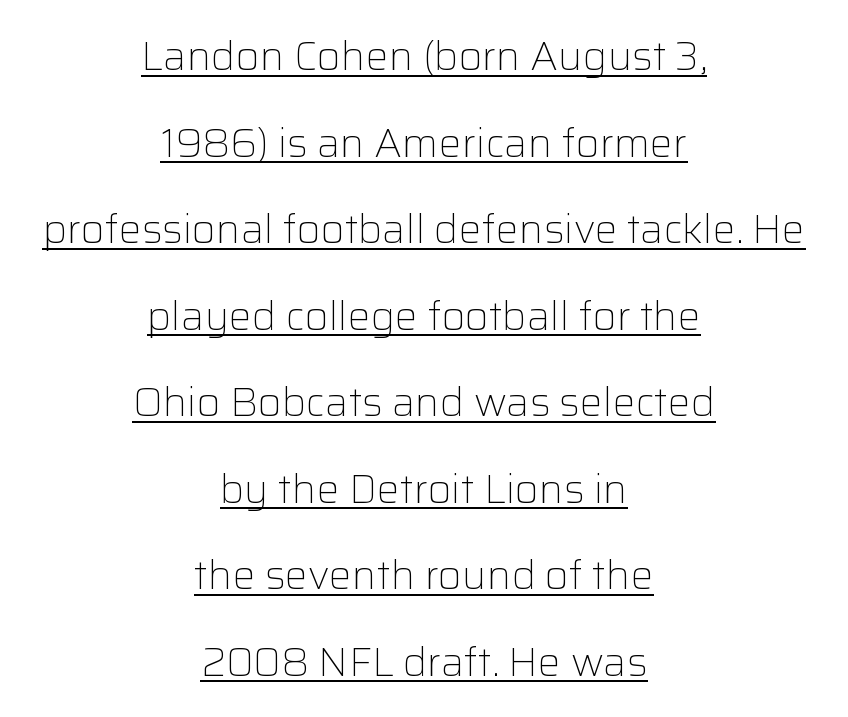
{"serif": "no", "italic": "no", "bold": "no", "weight": "light", "width": "normal", "stroke_contrast": "low", "x_height": "medium", "monospaced": "no", "underline": "yes", "align": "center", "line_spacing": "loose", "line_spacing_ratio": 2.11, "letter_spacing": "normal", "letter_spacing_em": 0.0, "glyph_px": 41}
